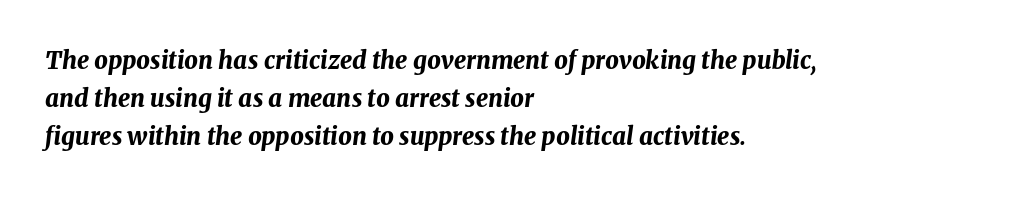
The space between consecutive lines is moderate. Weight: bold. Unmarked baselines from the first word to the last. Notice how the stems are inclined rather than vertical — that's the hallmark of italics. Letter spacing: default. The setting favours the left margin, as ordinary paragraphs usually do.
